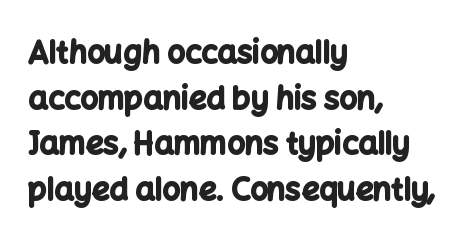
The image shows 31 px bold sans-serif type, upright; set left-aligned, normal line spacing (1.47x), normal letter spacing, not underlined; low stroke contrast and a medium x-height.
